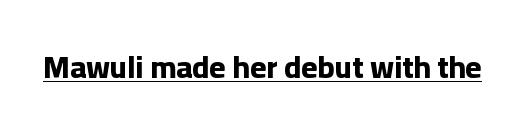
{"serif": "no", "italic": "no", "bold": "yes", "weight": "bold", "width": "normal", "stroke_contrast": "low", "x_height": "medium", "monospaced": "no", "underline": "yes", "letter_spacing": "normal", "letter_spacing_em": 0.0, "glyph_px": 31}
